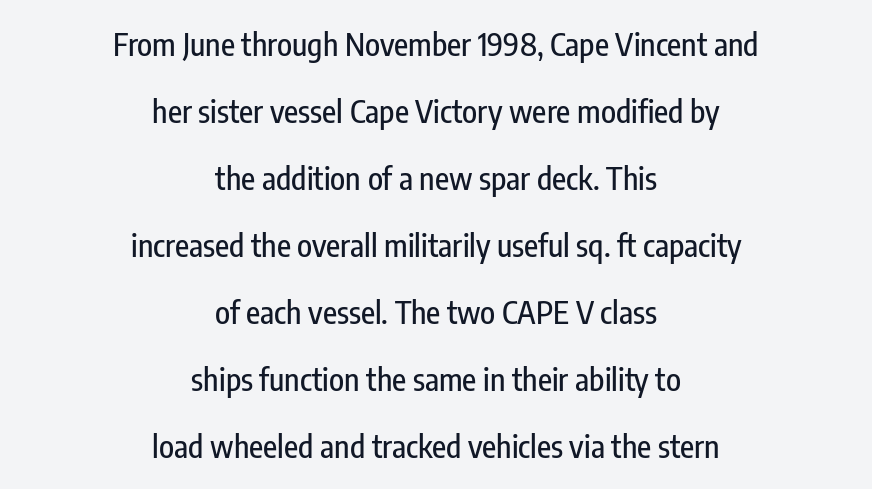
The image shows 31 px condensed sans-serif type, upright; set centered, loose line spacing (2.16x), normal letter spacing, not underlined; low stroke contrast and a medium x-height.
